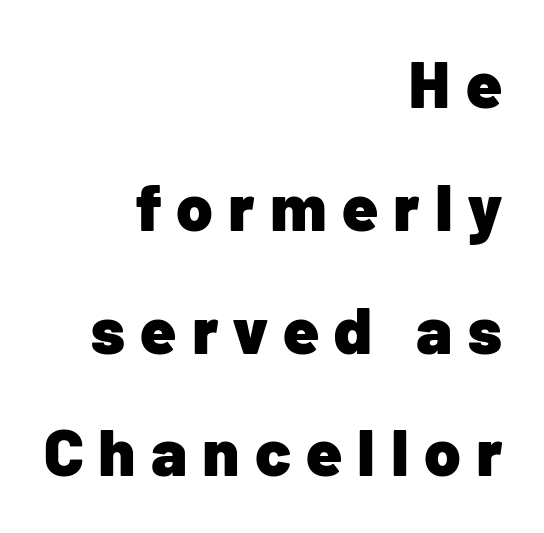
Q: Is the text bold? A: Yes.
Q: Is the text italic (slanted)? A: No, it is upright.
Q: Is the typeface a serif or a sans-serif typeface? A: Sans-serif.
Q: Is the text underlined? A: No.
Q: How is the paragraph aligned? A: Right-aligned.
Q: Is the spacing between letters normal or unusually wide? A: Unusually wide.
Q: Width (condensed, normal, or wide)? A: Normal.
Q: Stroke contrast? A: Low.
Q: x-height? A: Medium.
Q: Monospaced? A: No.
